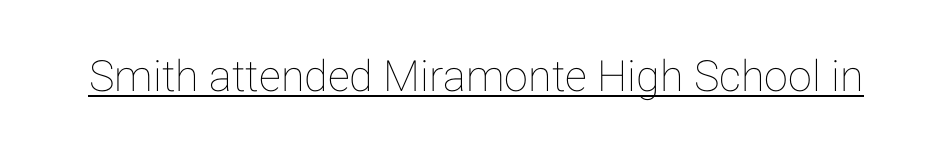
{"italic": "no", "width": "normal", "stroke_contrast": "low", "x_height": "medium", "monospaced": "no", "underline": "yes", "letter_spacing": "normal", "letter_spacing_em": 0.0, "glyph_px": 43}
